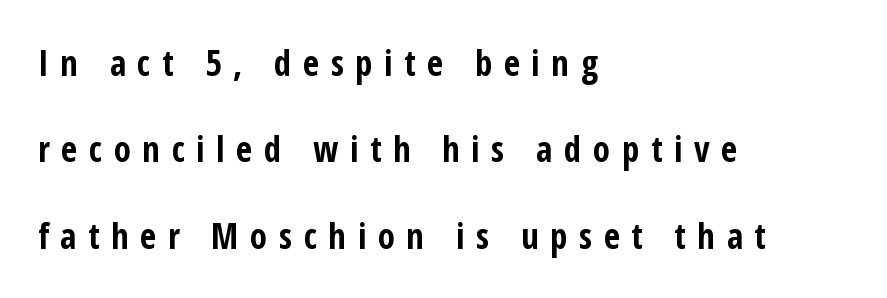
The image shows 35 px bold, condensed sans-serif type, upright; set left-aligned, loose line spacing (2.47x), unusually wide letter spacing (+0.33 em), not underlined; low stroke contrast and a medium x-height.
